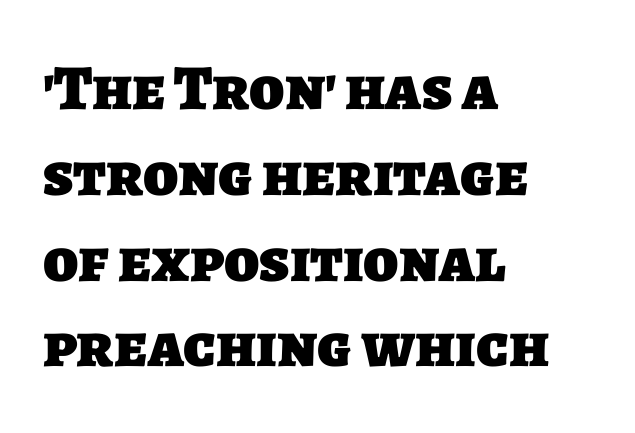
Does the type have serifs? No, each stem ends abruptly. This rendering features lettering with no underline. Heavy, bold letterforms. The rendering uses natural spacing where letterforms have individual widths.
